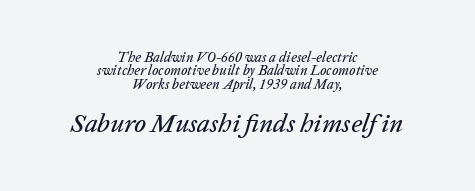
{"italic": "yes", "lean": "right", "slant_degrees": 20, "underline": "no", "align": "center", "line_spacing": "tight", "line_spacing_ratio": 0.96, "letter_spacing": "normal", "letter_spacing_em": 0.0, "larger_block": "second", "size_ratio": 1.86, "glyph_px": 26}
